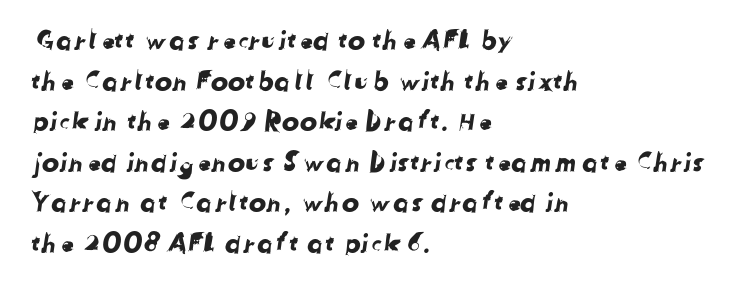
The image shows 26 px text type; set left-aligned, normal line spacing (1.56x), normal letter spacing, not underlined.
